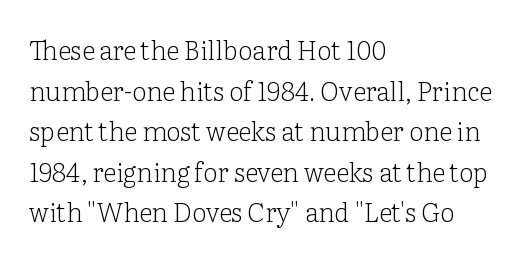
The zone under the glyphs is completely vacant. Letters have the restrained weight of plain body copy at most. Line beginnings align vertically; line endings do not. The gaps between neighbouring characters are ordinary and unremarkable.
